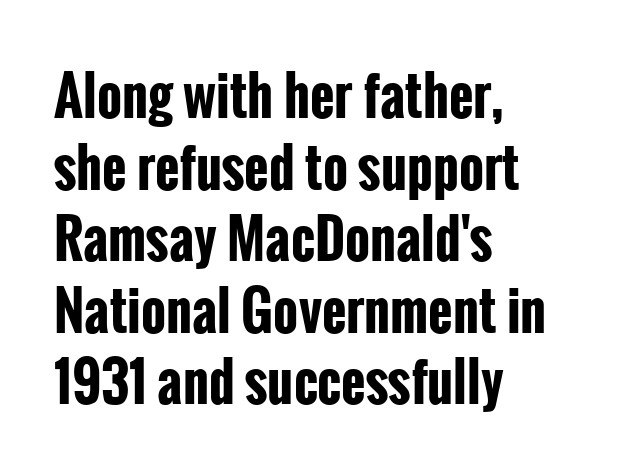
The strip under each line holds only bare page. The ragged edge is on the right, which tells us the setting is flush left. You could call the tracking neutral — neither tight nor loose. I'd call this a sans setting — the letters go barefoot. Horizontal bands of white between lines are of average thickness. This sample uses an upright cut, with every glyph sitting square on the baseline.
